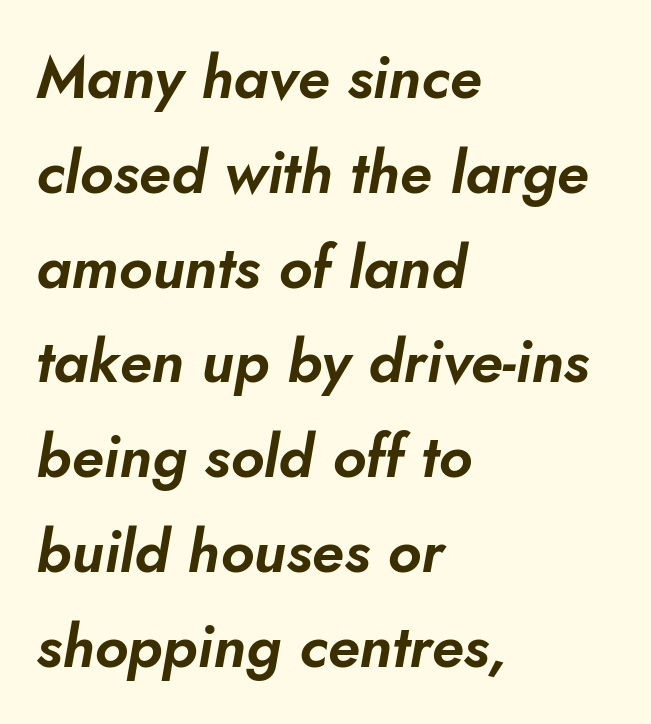
{"italic": "yes", "lean": "right", "slant_degrees": 10, "width": "normal", "stroke_contrast": "low", "x_height": "small", "monospaced": "no", "underline": "no", "align": "left", "line_spacing": "normal", "line_spacing_ratio": 1.58, "letter_spacing": "normal", "letter_spacing_em": 0.0, "glyph_px": 60}
